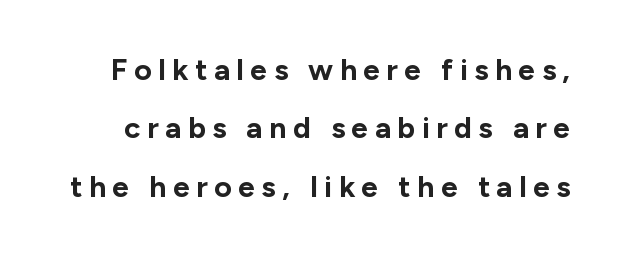
Q: Is the text bold? A: Yes.
Q: Is the text italic (slanted)? A: No, it is upright.
Q: Is the typeface a serif or a sans-serif typeface? A: Sans-serif.
Q: Is the text underlined? A: No.
Q: Is the spacing between letters normal or unusually wide? A: Unusually wide.
Q: Is the spacing between lines tight, normal or loose? A: Loose.
Q: Width (condensed, normal, or wide)? A: Normal.
Q: Stroke contrast? A: Low.
Q: x-height? A: Medium.
Q: Monospaced? A: No.
